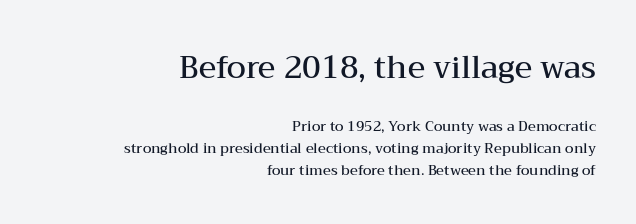
Q: Is the text bold? A: Semi-bold.
Q: Is the text italic (slanted)? A: No, it is upright.
Q: Is the typeface a serif or a sans-serif typeface? A: Serif.
Q: Is the text underlined? A: No.
Q: How is the paragraph aligned? A: Right-aligned.
Q: Is the spacing between letters normal or unusually wide? A: Normal.
Q: Is the spacing between lines tight, normal or loose? A: Normal.
Q: Which block of text is set in a larger size, the first (top) or the second (bottom)? A: The first (top) one.
Q: Width (condensed, normal, or wide)? A: Wide.
Q: Stroke contrast? A: Medium.
Q: x-height? A: Medium.
Q: Monospaced? A: No.
